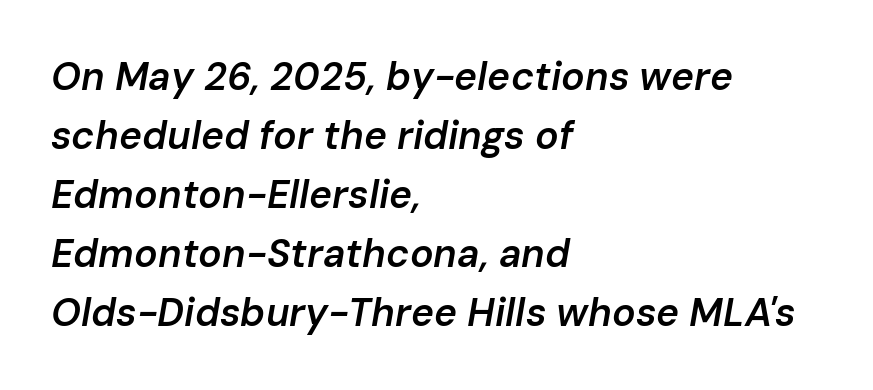
The image shows 39 px semibold type, italic (leaning right); set left-aligned, normal line spacing (1.51x), normal letter spacing, not underlined; low stroke contrast and a medium x-height.
